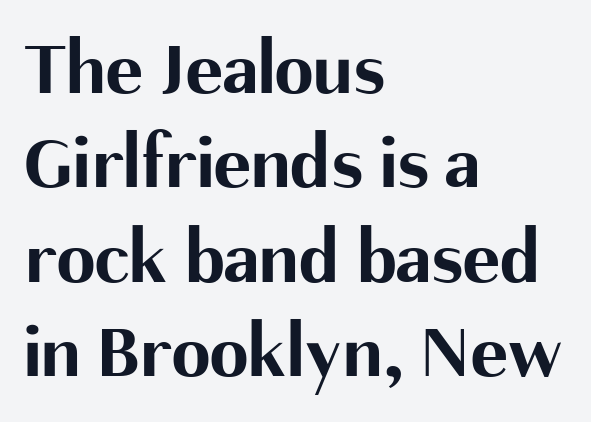
Q: Is the text bold? A: Yes.
Q: Is the text italic (slanted)? A: No, it is upright.
Q: Is the typeface a serif or a sans-serif typeface? A: Sans-serif.
Q: Is the text underlined? A: No.
Q: How is the paragraph aligned? A: Left-aligned.
Q: Is the spacing between letters normal or unusually wide? A: Normal.
Q: Width (condensed, normal, or wide)? A: Normal.
Q: Stroke contrast? A: Medium.
Q: x-height? A: Medium.
Q: Monospaced? A: No.
